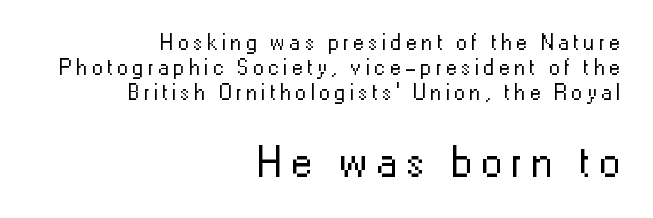
{"serif": "no", "italic": "no", "bold": "no", "weight": "regular", "width": "normal", "stroke_contrast": "low", "x_height": "medium", "monospaced": "no", "underline": "no", "align": "right", "line_spacing": "tight", "line_spacing_ratio": 1.14, "letter_spacing": "wide", "letter_spacing_em": 0.2, "larger_block": "second", "size_ratio": 1.95, "glyph_px": 43}
